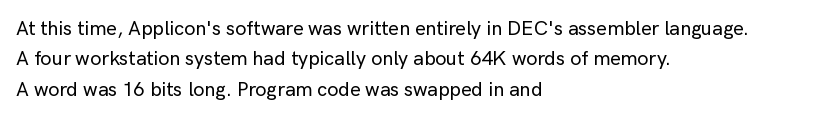
The image shows 20 px text type, upright; set left-aligned, normal line spacing (1.52x), normal letter spacing, not underlined.
